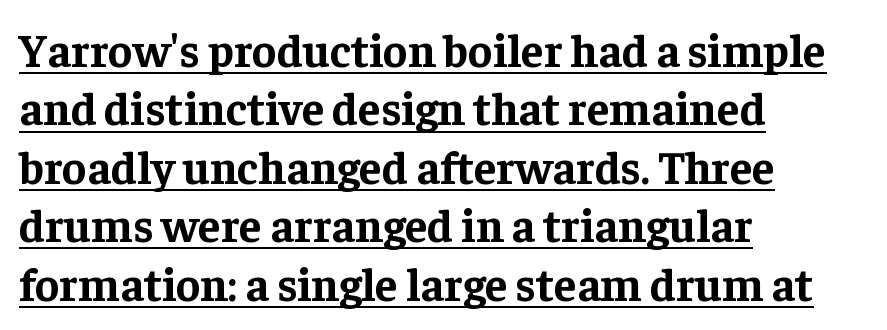
Q: Is the text bold? A: Yes.
Q: Is the text italic (slanted)? A: No, it is upright.
Q: Is the typeface a serif or a sans-serif typeface? A: Serif.
Q: Is the text underlined? A: Yes.
Q: How is the paragraph aligned? A: Left-aligned.
Q: Is the spacing between letters normal or unusually wide? A: Normal.
Q: Is the spacing between lines tight, normal or loose? A: Normal.
Q: Width (condensed, normal, or wide)? A: Normal.
Q: Stroke contrast? A: Low.
Q: x-height? A: Medium.
Q: Monospaced? A: No.
